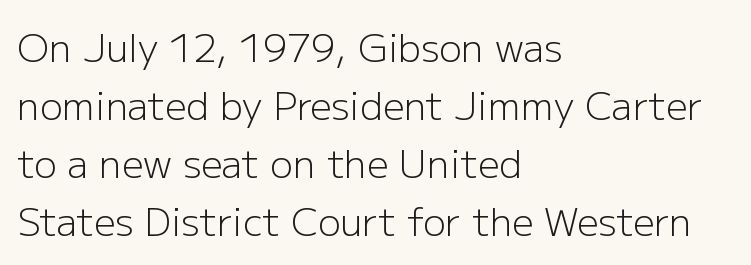
Q: Is the text bold? A: No.
Q: Is the text italic (slanted)? A: No, it is upright.
Q: Is the typeface a serif or a sans-serif typeface? A: Sans-serif.
Q: Is the text underlined? A: No.
Q: How is the paragraph aligned? A: Left-aligned.
Q: Is the spacing between letters normal or unusually wide? A: Normal.
Q: Is the spacing between lines tight, normal or loose? A: Normal.
Q: Width (condensed, normal, or wide)? A: Normal.
Q: Stroke contrast? A: Low.
Q: x-height? A: Medium.
Q: Monospaced? A: No.
